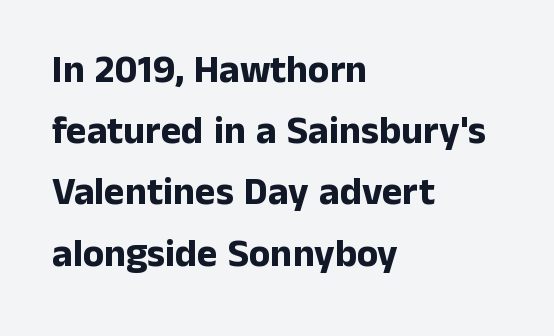
Does the copy run flush right? No — it runs flush left. The letters advance in unequal steps, a hallmark of proportional type. Words appear dense and cohesive because spacing is normal. The string is rendered with underlining switched off. The block of text has a typical density, with ordinary space between rows.
